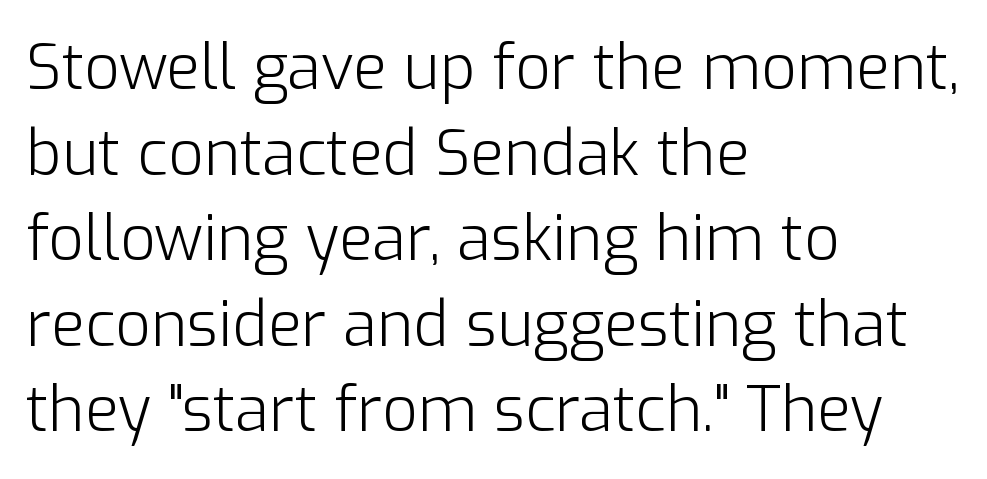
Regular leading. Posture: straight, roman, zero tilt. No extra tracking has been applied to these lines. Classification — sans serif. This sample has the flowing, uneven cadence of proportional lettering. Anything drawn beneath the words? Only blank space.
